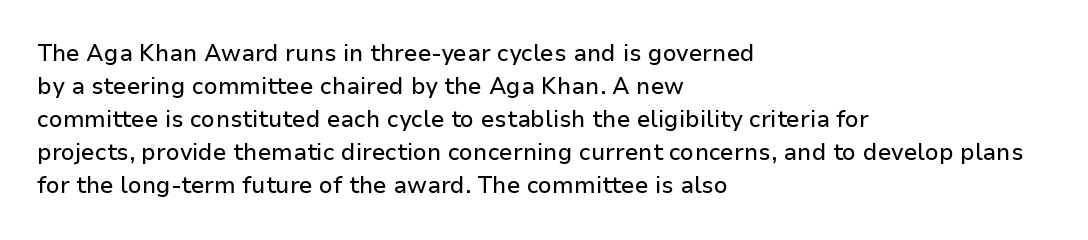
Q: Is the text italic (slanted)? A: No, it is upright.
Q: Is the text underlined? A: No.
Q: How is the paragraph aligned? A: Left-aligned.
Q: Is the spacing between letters normal or unusually wide? A: Normal.
Q: Is the spacing between lines tight, normal or loose? A: Normal.
